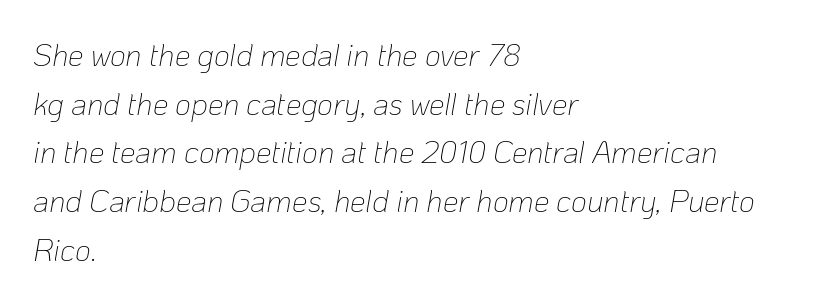
Q: Is the text bold? A: No.
Q: Is the text italic (slanted)? A: Yes, it leans right by about 10 degrees.
Q: Is the text underlined? A: No.
Q: How is the paragraph aligned? A: Left-aligned.
Q: Is the spacing between letters normal or unusually wide? A: Normal.
Q: Is the spacing between lines tight, normal or loose? A: Normal.
Q: Width (condensed, normal, or wide)? A: Normal.
Q: Stroke contrast? A: Low.
Q: x-height? A: Medium.
Q: Monospaced? A: No.
